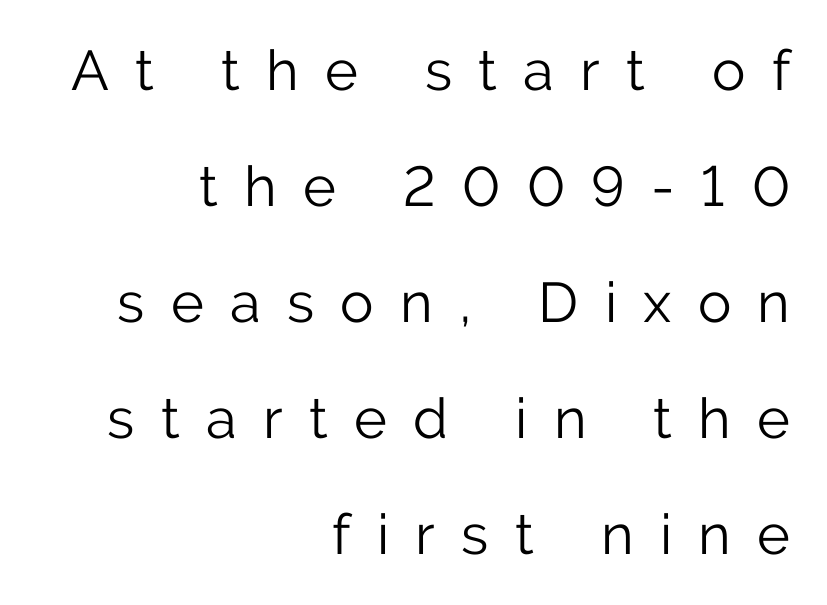
The image shows 56 px light sans-serif type, upright; set right-aligned, loose line spacing (2.07x), unusually wide letter spacing (+0.47 em), not underlined; low stroke contrast and a medium x-height.
